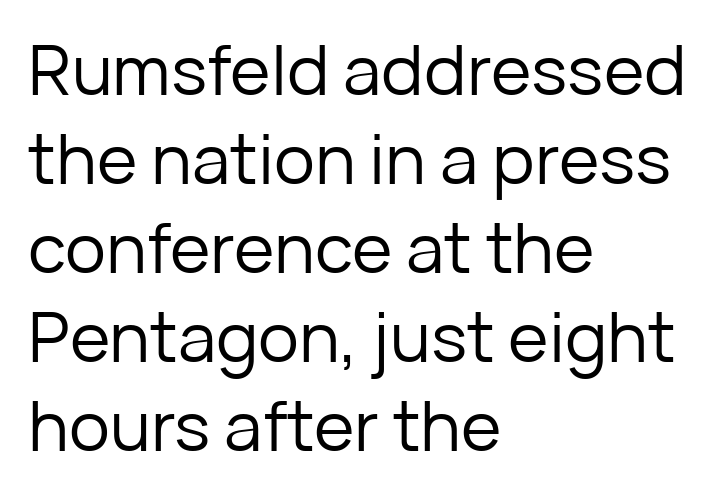
Q: Is the text bold? A: No.
Q: Is the text italic (slanted)? A: No, it is upright.
Q: Is the typeface a serif or a sans-serif typeface? A: Sans-serif.
Q: Is the text underlined? A: No.
Q: How is the paragraph aligned? A: Left-aligned.
Q: Is the spacing between letters normal or unusually wide? A: Normal.
Q: Is the spacing between lines tight, normal or loose? A: Normal.
Q: Width (condensed, normal, or wide)? A: Normal.
Q: Stroke contrast? A: Low.
Q: x-height? A: Medium.
Q: Monospaced? A: No.
